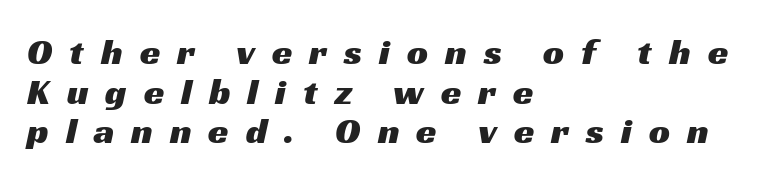
The image shows 37 px wide sans-serif type; set left-aligned, tight line spacing (1.07x), unusually wide letter spacing (+0.46 em), not underlined; medium stroke contrast and a medium x-height.
